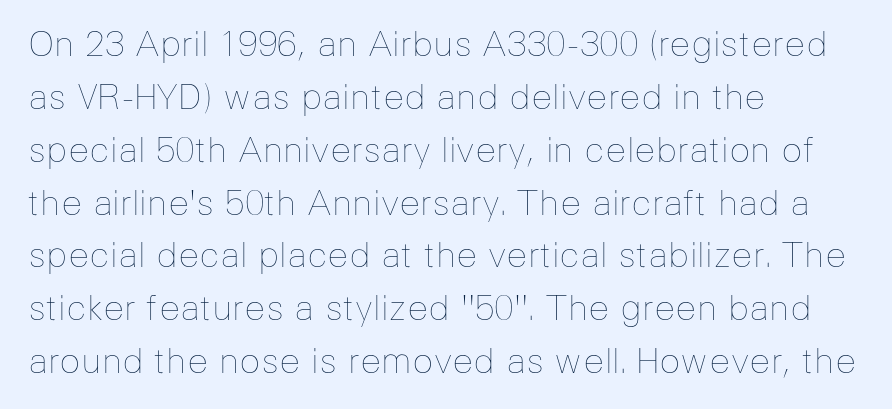
The image shows 35 px thin type, upright; set left-aligned, normal line spacing (1.51x), normal letter spacing, not underlined; low stroke contrast and a medium x-height.
